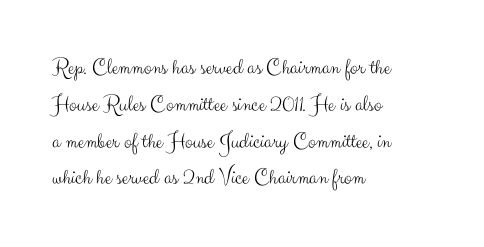
The rendering uses a moderate line-height, typical for paragraphs. The cut favours lightness, reaching ordinary text weight at its darkest. A student would call this left alignment; a typographer would say flush left, rag right. Honestly, there is no underline to notice here at all. The letterforms sit shoulder to shoulder at normal distance.
